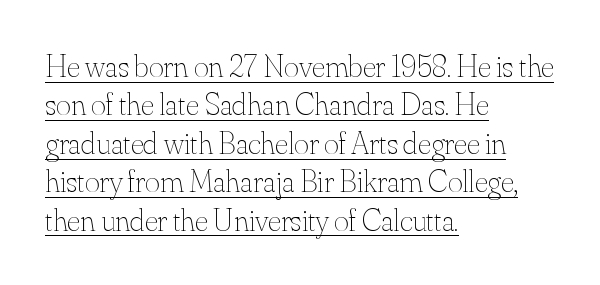
When letters stand straight like this, we call the style roman or upright. Honestly, the underline is the first thing you notice here. The ragged edge is on the right, which tells us the setting is flush left. Inter-character spacing is left at the font's built-in metrics.
